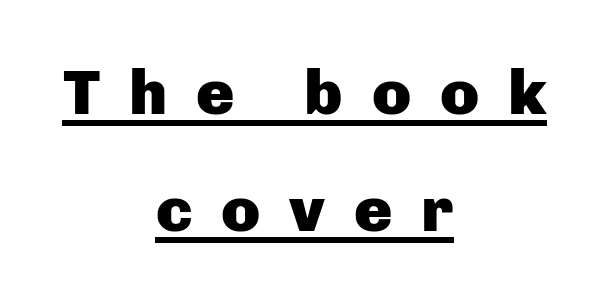
Q: Is the text bold? A: Yes.
Q: Is the text italic (slanted)? A: No, it is upright.
Q: Is the typeface a serif or a sans-serif typeface? A: Sans-serif.
Q: Is the text underlined? A: Yes.
Q: How is the paragraph aligned? A: Centered.
Q: Is the spacing between letters normal or unusually wide? A: Unusually wide.
Q: Width (condensed, normal, or wide)? A: Normal.
Q: Stroke contrast? A: Low.
Q: x-height? A: Medium.
Q: Monospaced? A: No.
